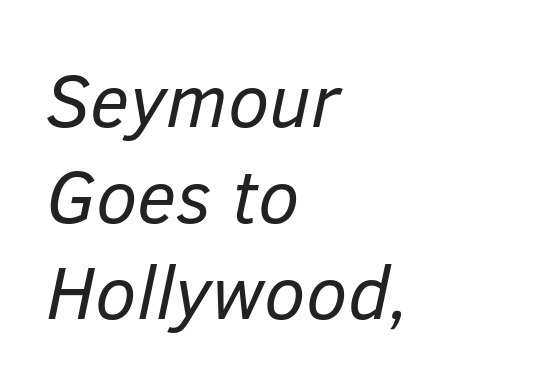
The image shows 75 px regular-weight type, italic (leaning right); set left-aligned, normal line spacing (1.28x), normal letter spacing, not underlined; low stroke contrast and a medium x-height.
